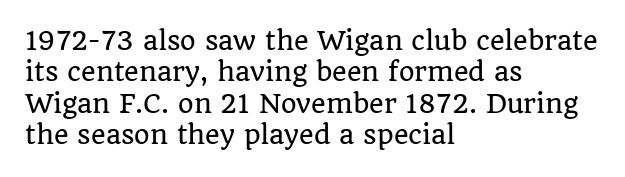
{"italic": "no", "underline": "no", "align": "left", "line_spacing": "normal", "line_spacing_ratio": 1.26, "letter_spacing": "normal", "letter_spacing_em": 0.0, "glyph_px": 25}
